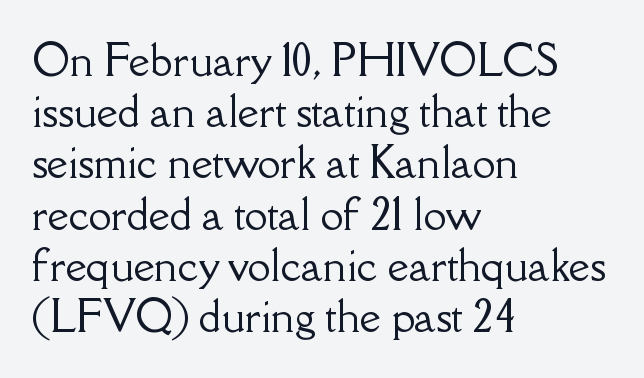
The horizontal fit of the characters is conventional and even. The characters display serif detailing at their extremities. The block of text has a typical density, with ordinary space between rows. Here the designer chose a conventional face with non-uniform glyph widths. The typesetter chose a ragged-right arrangement here.
